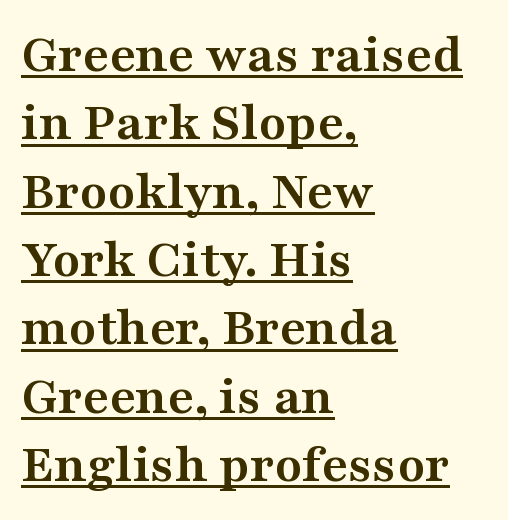
{"serif": "yes", "italic": "no", "bold": "yes", "weight": "semibold", "width": "wide", "stroke_contrast": "medium", "x_height": "medium", "monospaced": "no", "underline": "yes", "align": "left", "line_spacing_ratio": 1.22, "letter_spacing": "normal", "letter_spacing_em": 0.0, "glyph_px": 56}
